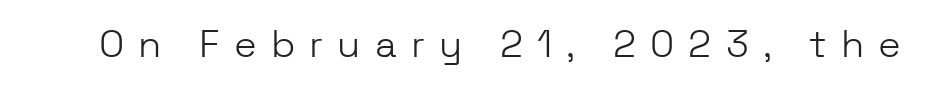
The image shows 38 px light sans-serif type, upright; set unusually wide letter spacing (+0.37 em), not underlined; low stroke contrast and a medium x-height.
